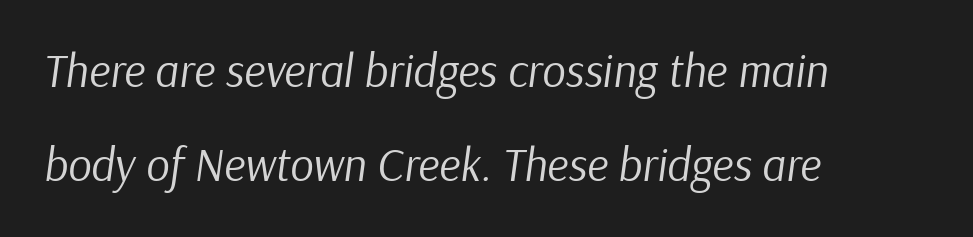
The passage shown is not underscored anywhere. Horizontal alignment here is leftward, the default for most running prose. The type is set solid horizontally, with unmodified tracking. The face used here is proportionally spaced, like ordinary book or web type. Each new line begins a long way beneath the previous one.
